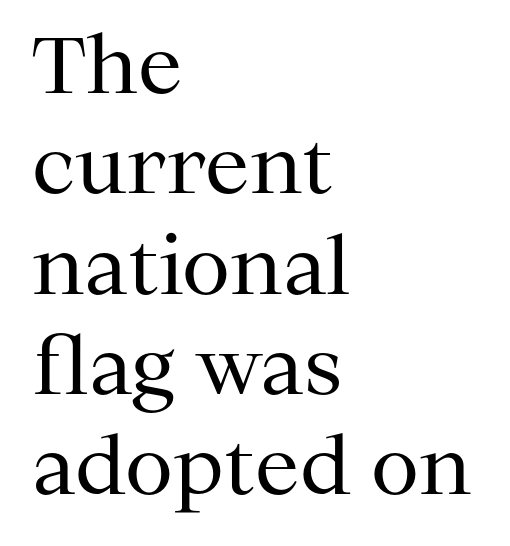
Q: Is the text bold? A: No.
Q: Is the text italic (slanted)? A: No, it is upright.
Q: Is the typeface a serif or a sans-serif typeface? A: Serif.
Q: Is the text underlined? A: No.
Q: How is the paragraph aligned? A: Left-aligned.
Q: Is the spacing between letters normal or unusually wide? A: Normal.
Q: Is the spacing between lines tight, normal or loose? A: Normal.
Q: Width (condensed, normal, or wide)? A: Normal.
Q: Stroke contrast? A: Medium.
Q: x-height? A: Medium.
Q: Monospaced? A: No.
